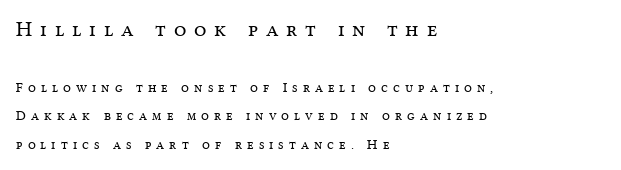
Casual observation: everything's shoved over to the left. The weight tops out at a normal text grade. Students, observe: this is what heavily led, spacious text looks like. Note: larger setting up top, smaller setting below. Between one letter and the next there's a generous, obvious gap.
